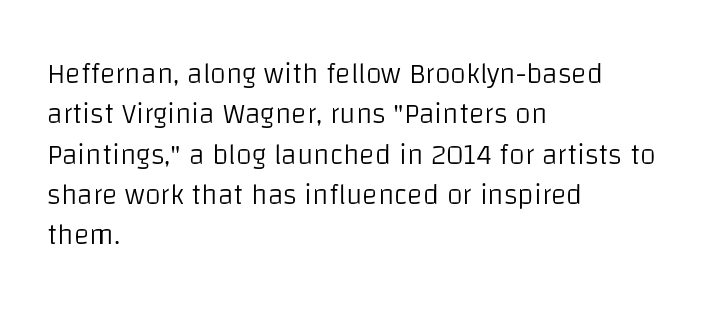
Q: Is the text bold? A: No.
Q: Is the text italic (slanted)? A: No, it is upright.
Q: Is the typeface a serif or a sans-serif typeface? A: Sans-serif.
Q: Is the text underlined? A: No.
Q: How is the paragraph aligned? A: Left-aligned.
Q: Is the spacing between letters normal or unusually wide? A: Normal.
Q: Is the spacing between lines tight, normal or loose? A: Normal.
Q: Width (condensed, normal, or wide)? A: Normal.
Q: Stroke contrast? A: Low.
Q: x-height? A: Large.
Q: Monospaced? A: No.
